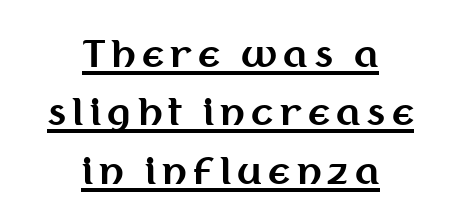
{"serif": "no", "italic": "no", "bold": "yes", "weight": "bold", "width": "normal", "stroke_contrast": "medium", "x_height": "medium", "monospaced": "no", "underline": "yes", "align": "center", "line_spacing": "normal", "line_spacing_ratio": 1.62, "glyph_px": 36}
